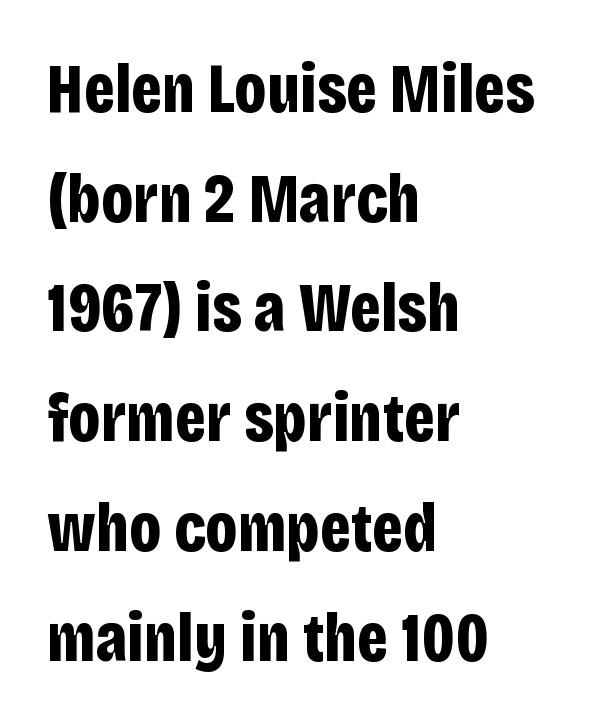
{"serif": "no", "italic": "no", "bold": "yes", "weight": "bold", "width": "condensed", "stroke_contrast": "low", "x_height": "large", "monospaced": "no", "underline": "no", "align": "left", "line_spacing": "normal", "line_spacing_ratio": 1.59, "letter_spacing": "normal", "letter_spacing_em": 0.0, "glyph_px": 69}
